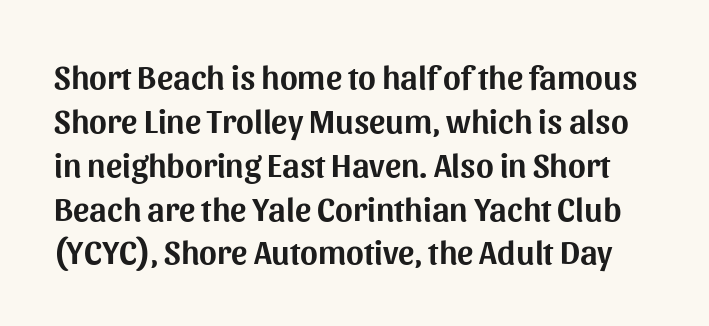
This sample has the flowing, uneven cadence of proportional lettering. Letters rest on an invisible, unmarked baseline. This sample keeps an unexceptional amount of space between lines. This sample uses plain, unmodified letter spacing. In terms of letterform style, serifs are entirely absent. Tall strokes in this sample are plumb rather than angled.
